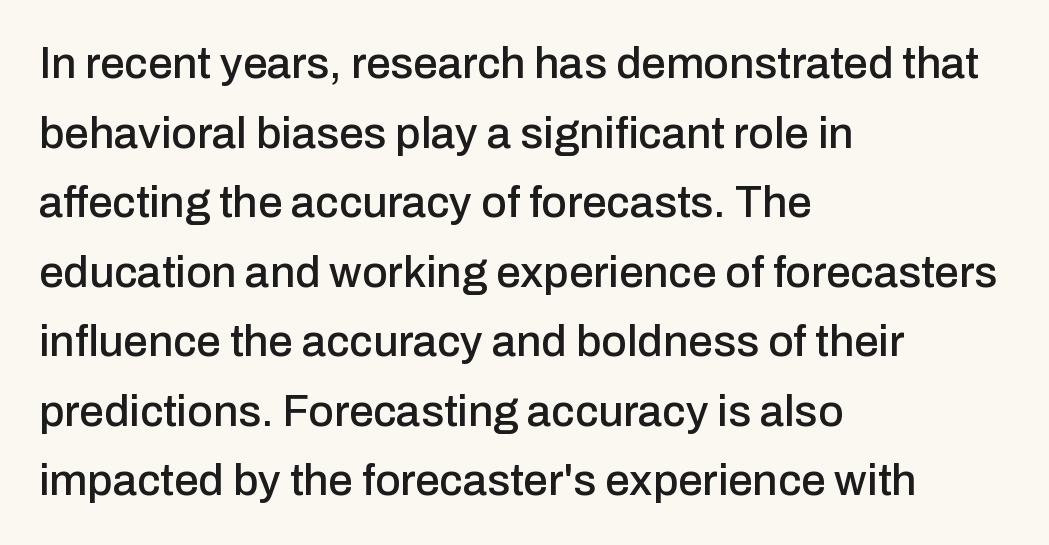
Short and long lines alike share a common starting point at left. Line spacing here is normal. Rendered with straight, roman letterforms. Is the letter spacing exaggerated? No — it looks like the ordinary default.
